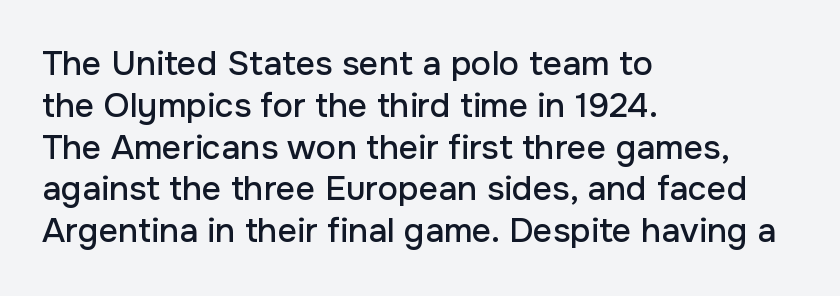
{"serif": "no", "italic": "no", "width": "normal", "stroke_contrast": "low", "x_height": "medium", "monospaced": "no", "underline": "no", "align": "left", "line_spacing_ratio": 1.23, "letter_spacing": "normal", "letter_spacing_em": 0.0, "glyph_px": 34}
